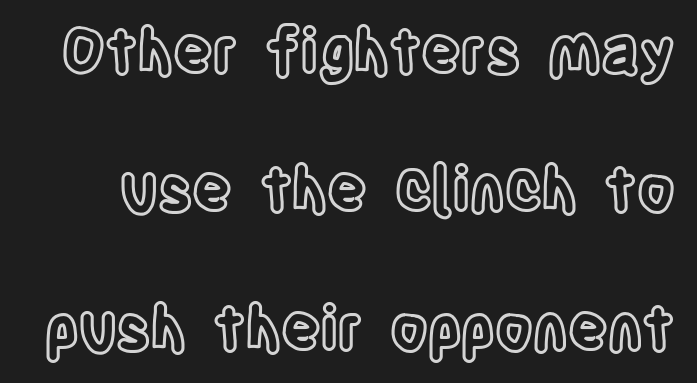
The image shows 61 px condensed type, upright; set loose line spacing (2.27x), normal letter spacing, not underlined; a large x-height.
